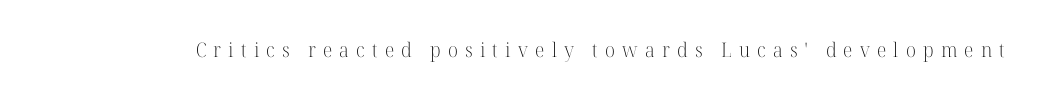
The image shows 20 px text type, upright; set unusually wide letter spacing (+0.36 em), not underlined.
